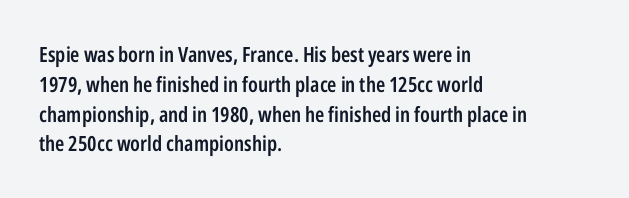
{"italic": "no", "bold": "semi", "underline": "no", "align": "left", "line_spacing": "normal", "line_spacing_ratio": 1.42, "letter_spacing": "normal", "letter_spacing_em": 0.0, "glyph_px": 21}
